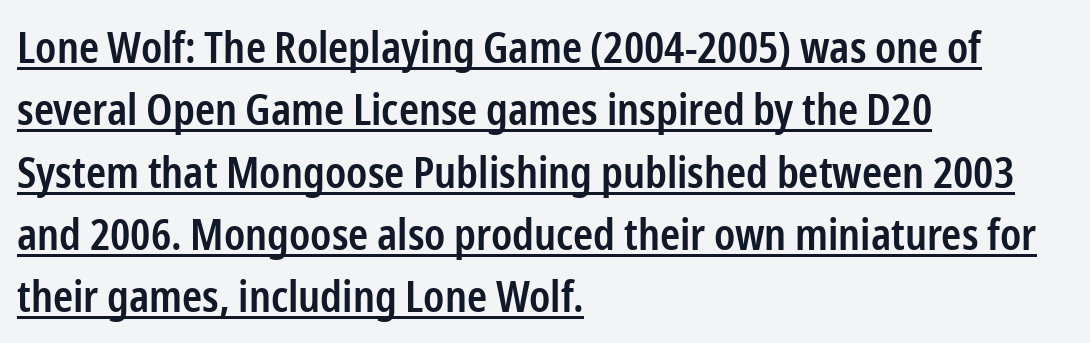
{"serif": "no", "italic": "no", "bold": "semi", "weight": "semibold", "width": "condensed", "stroke_contrast": "low", "x_height": "medium", "monospaced": "no", "underline": "yes", "align": "left", "line_spacing": "normal", "line_spacing_ratio": 1.45, "letter_spacing": "normal", "letter_spacing_em": 0.0, "glyph_px": 43}
